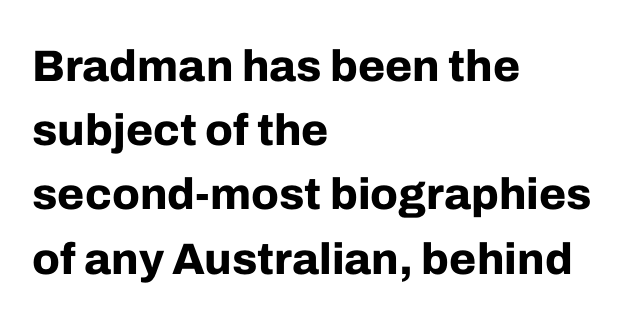
These lines carry a lot of weight — the face is fully bold. These lines sit exactly where default settings would place them. Type without underlining. This is roman type, the default non-slanted kind. Nothing sits at the stroke ends, so this counts as sans-serif. Line beginnings align vertically; line endings do not.
